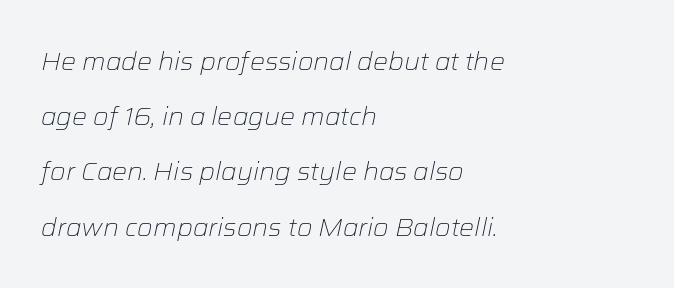
Q: Is the text bold? A: No.
Q: Is the text italic (slanted)? A: Yes, it leans right by about 12 degrees.
Q: Is the text underlined? A: No.
Q: How is the paragraph aligned? A: Left-aligned.
Q: Is the spacing between letters normal or unusually wide? A: Normal.
Q: Is the spacing between lines tight, normal or loose? A: Loose.
